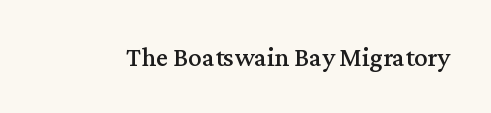
This rendering leaves character spacing at its baseline value. Has an underline been added? It has not. No italicization has been applied; the sample stays upright.
